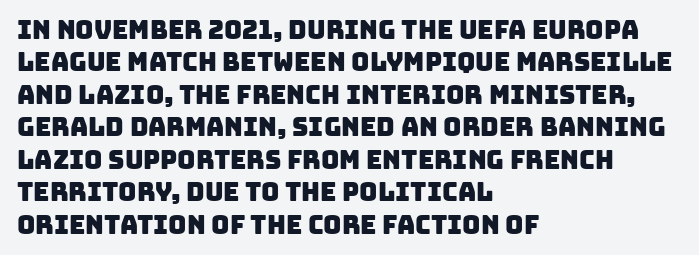
{"underline": "no", "align": "left", "line_spacing": "normal", "line_spacing_ratio": 1.3, "letter_spacing": "normal", "letter_spacing_em": 0.0, "glyph_px": 25}
